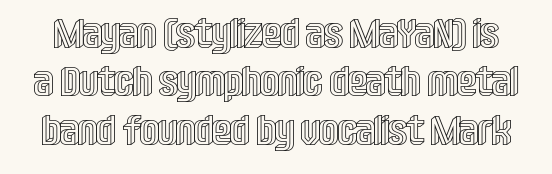
A clean baseline with only descenders dipping below it. Leading is clearly below the norm, producing a dense column. The lettering stays uniformly vertical, giving the passage a roman look. There is no visible air inserted between adjacent glyphs.
